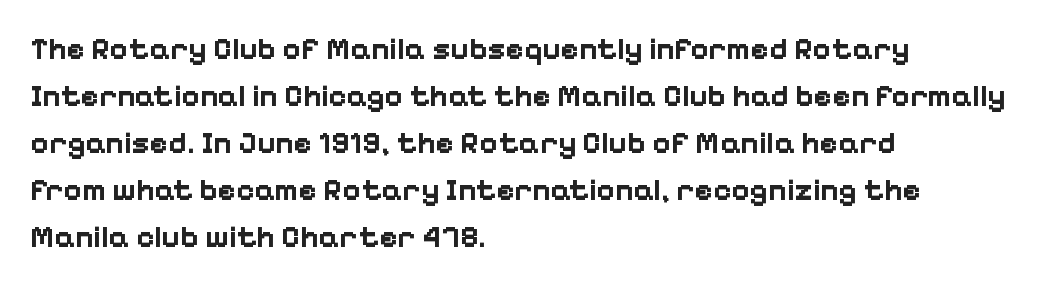
The image shows 31 px bold sans-serif type, upright; set left-aligned, normal line spacing (1.52x), normal letter spacing, not underlined; low stroke contrast and a medium x-height.
